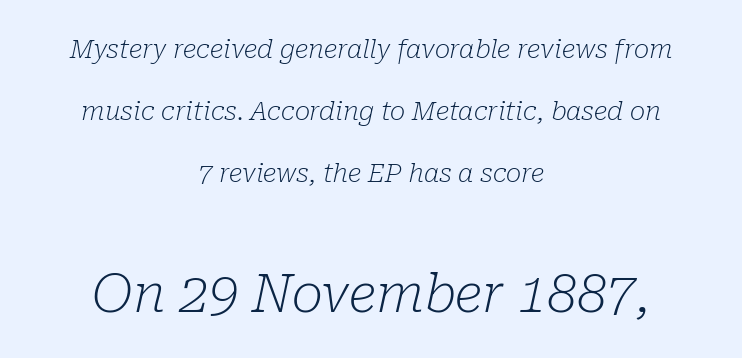
Q: Is the text bold? A: No.
Q: Is the text italic (slanted)? A: Yes, it leans right by about 10 degrees.
Q: Is the typeface a serif or a sans-serif typeface? A: Serif.
Q: Is the text underlined? A: No.
Q: How is the paragraph aligned? A: Centered.
Q: Is the spacing between letters normal or unusually wide? A: Normal.
Q: Is the spacing between lines tight, normal or loose? A: Loose.
Q: Which block of text is set in a larger size, the first (top) or the second (bottom)? A: The second (bottom) one.
Q: Width (condensed, normal, or wide)? A: Normal.
Q: Stroke contrast? A: Low.
Q: x-height? A: Medium.
Q: Monospaced? A: No.
